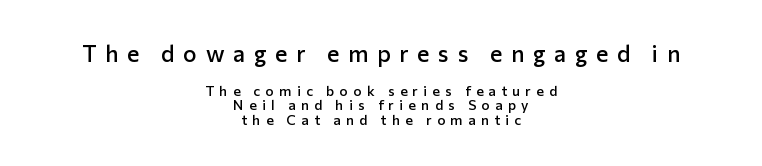
The image shows 23 px text type, upright; set centered, tight line spacing (1.05x), unusually wide letter spacing (+0.38 em), not underlined; the first (top) block is 1.64x larger.
